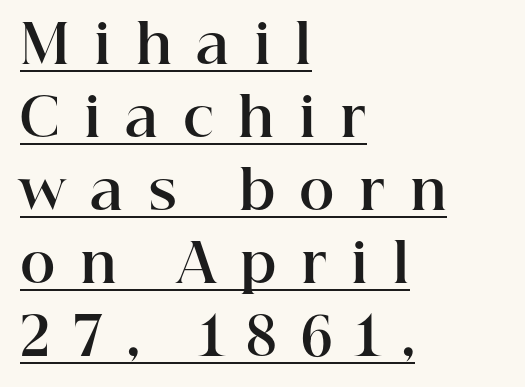
{"serif": "yes", "italic": "no", "bold": "yes", "weight": "bold", "width": "normal", "stroke_contrast": "high", "x_height": "medium", "monospaced": "no", "underline": "yes", "align": "left", "line_spacing": "normal", "line_spacing_ratio": 1.35, "letter_spacing": "wide", "letter_spacing_em": 0.45, "glyph_px": 54}
